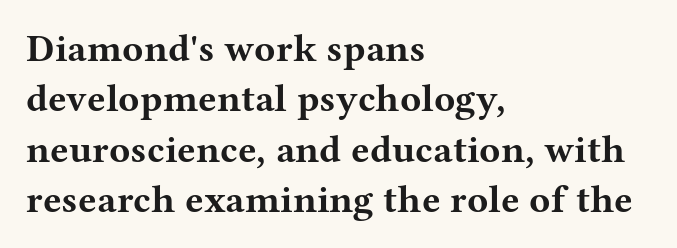
The image shows 39 px bold, wide serif type, upright; set left-aligned, normal line spacing (1.29x), normal letter spacing, not underlined; medium stroke contrast and a medium x-height.
